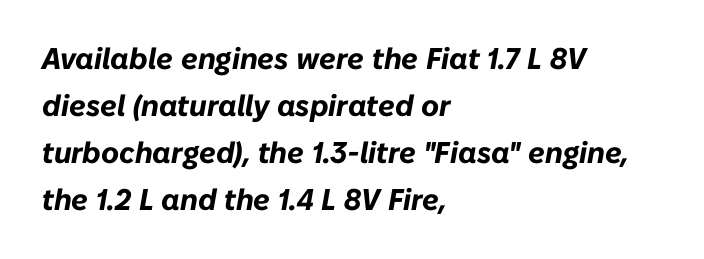
What's the leading like? Ordinary, nothing unusual. The face used here is proportionally spaced, like ordinary book or web type. Check under the words: just untouched page. Weight check: bold — yes, fully. The rendering keeps characters at their native spacing. Which margin do the lines hug? The left one — the right edge is uneven.
